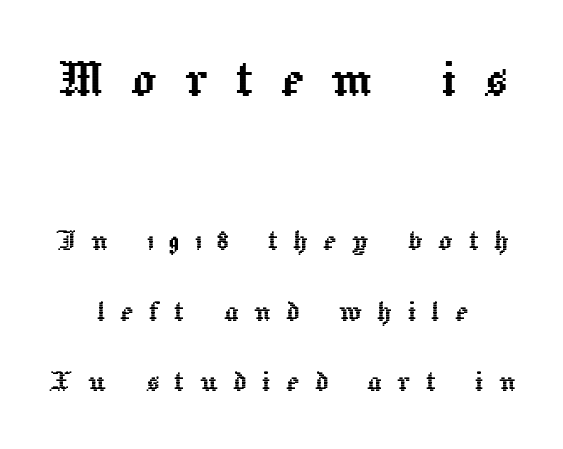
{"italic": "no", "width": "normal", "x_height": "medium", "monospaced": "no", "underline": "no", "line_spacing": "loose", "line_spacing_ratio": 2.02, "letter_spacing": "wide", "letter_spacing_em": 0.44, "larger_block": "first", "size_ratio": 1.77, "glyph_px": 62}
